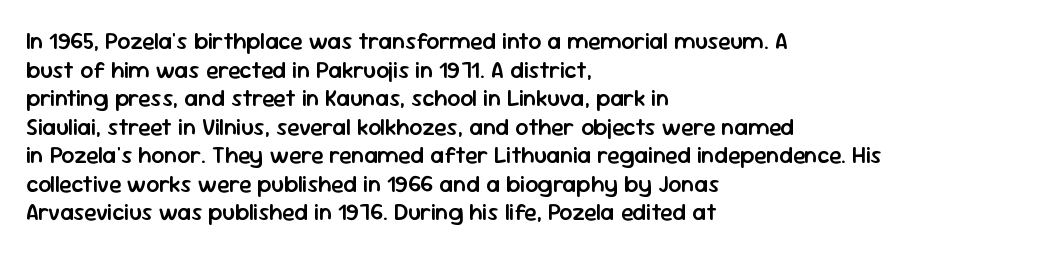
Q: Is the text bold? A: Semi-bold.
Q: Is the text italic (slanted)? A: No, it is upright.
Q: Is the text underlined? A: No.
Q: How is the paragraph aligned? A: Left-aligned.
Q: Is the spacing between letters normal or unusually wide? A: Normal.
